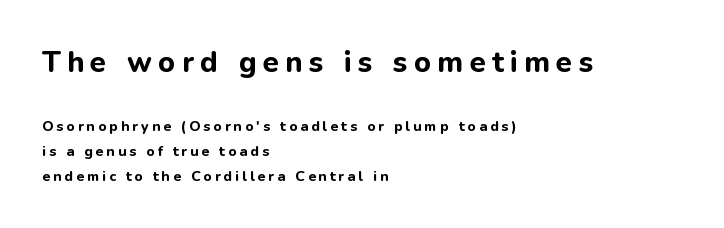
{"serif": "no", "italic": "no", "bold": "yes", "weight": "bold", "width": "normal", "stroke_contrast": "low", "x_height": "medium", "monospaced": "no", "underline": "no", "align": "left", "line_spacing_ratio": 1.76, "letter_spacing": "wide", "letter_spacing_em": 0.22, "larger_block": "first", "size_ratio": 2.07, "glyph_px": 29}
